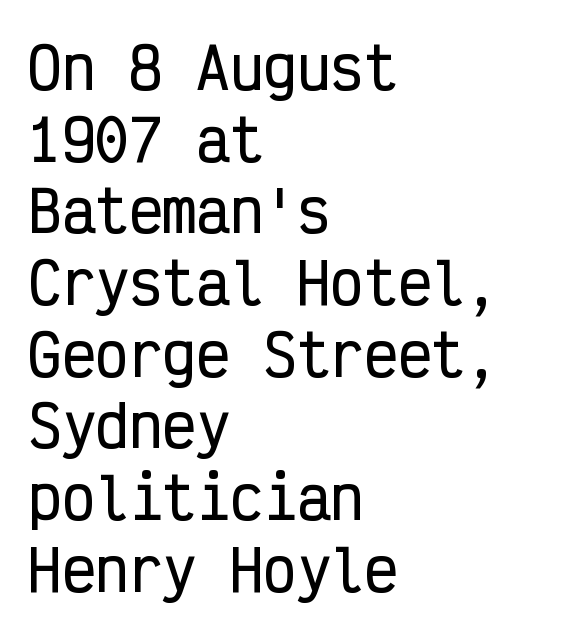
Baseline-to-baseline distance is the conventional proportion of letter height. If you drew a ruler down the left edge, every line would touch it. You can tell it's not italic because the verticals are truly vertical. The passage shown is typed in a monospace face where columns stay perfectly aligned.
